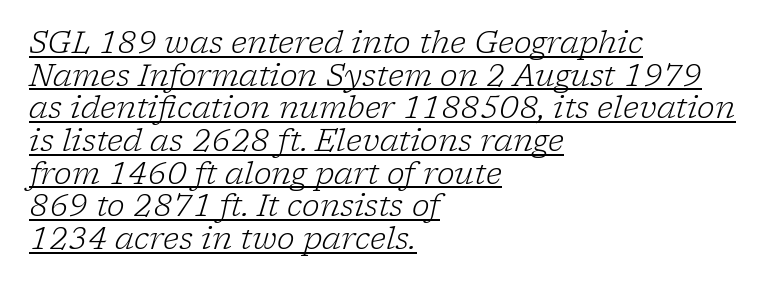
Every character sits at an angle, as italics do. The string is rendered with underlining switched on. Note: serifs present on the glyphs. These lines are rendered in a variable-pitch font.
